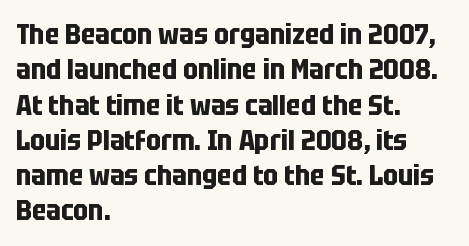
Q: Is the text bold? A: Yes.
Q: Is the text italic (slanted)? A: No, it is upright.
Q: Is the typeface a serif or a sans-serif typeface? A: Sans-serif.
Q: Is the text underlined? A: No.
Q: How is the paragraph aligned? A: Left-aligned.
Q: Is the spacing between letters normal or unusually wide? A: Normal.
Q: Is the spacing between lines tight, normal or loose? A: Normal.
Q: Width (condensed, normal, or wide)? A: Condensed.
Q: Stroke contrast? A: Low.
Q: x-height? A: Large.
Q: Monospaced? A: No.
